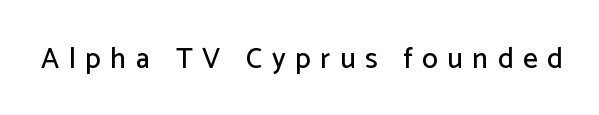
The image shows 29 px sans-serif type, upright; set unusually wide letter spacing (+0.33 em), not underlined; low stroke contrast and a medium x-height.
